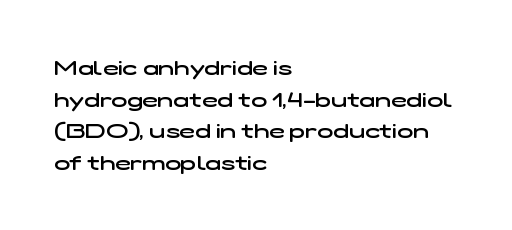
The image shows 21 px text type; set left-aligned, normal line spacing (1.51x), normal letter spacing, not underlined.
